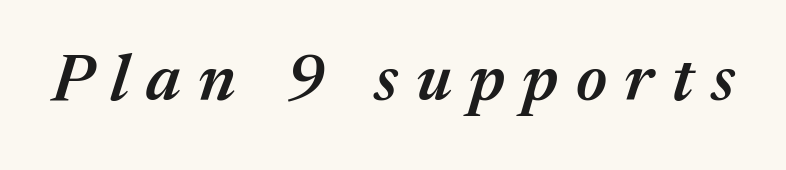
Q: Is the text bold? A: Semi-bold.
Q: Is the text italic (slanted)? A: Yes, it leans right by about 17 degrees.
Q: Is the text underlined? A: No.
Q: Is the spacing between letters normal or unusually wide? A: Unusually wide.
Q: Width (condensed, normal, or wide)? A: Normal.
Q: Stroke contrast? A: Medium.
Q: x-height? A: Medium.
Q: Monospaced? A: No.
